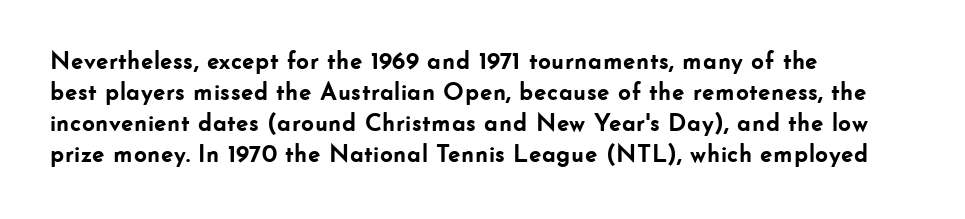
Q: Is the text bold? A: Yes.
Q: Is the text italic (slanted)? A: No, it is upright.
Q: Is the text underlined? A: No.
Q: How is the paragraph aligned? A: Left-aligned.
Q: Is the spacing between letters normal or unusually wide? A: Normal.
